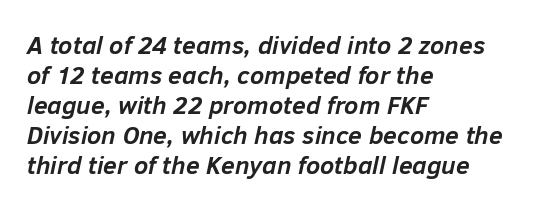
{"italic": "yes", "lean": "right", "slant_degrees": 12, "bold": "yes", "underline": "no", "align": "left", "line_spacing_ratio": 1.2, "letter_spacing": "normal", "letter_spacing_em": 0.0, "glyph_px": 25}
